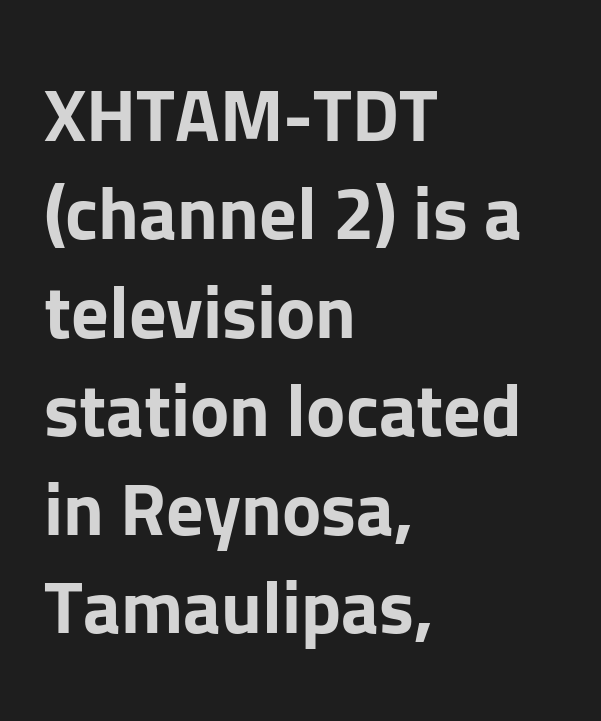
Typographically, this falls in the sans-serif category. You could not count columns in this text — the font is proportionally spaced. Teacher's note: observe the even left margin — that is flush-left alignment. Nobody touched the tracking dial on this one.
